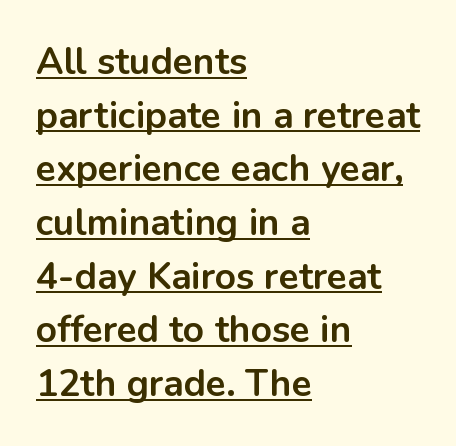
The image shows 37 px bold sans-serif type, upright; set left-aligned, normal line spacing (1.45x), normal letter spacing, underlined; low stroke contrast and a medium x-height.
